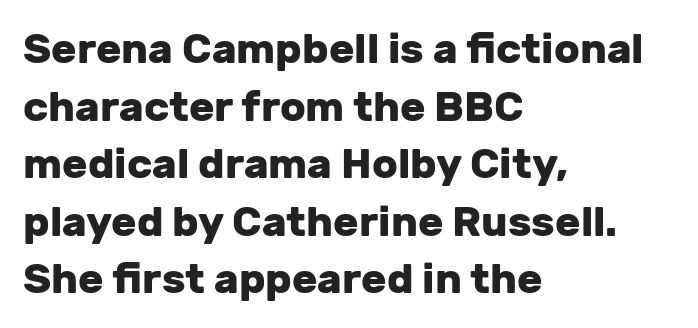
The image shows 42 px heavy sans-serif type, upright; set left-aligned, normal line spacing (1.37x), normal letter spacing, not underlined; low stroke contrast and a medium x-height.
